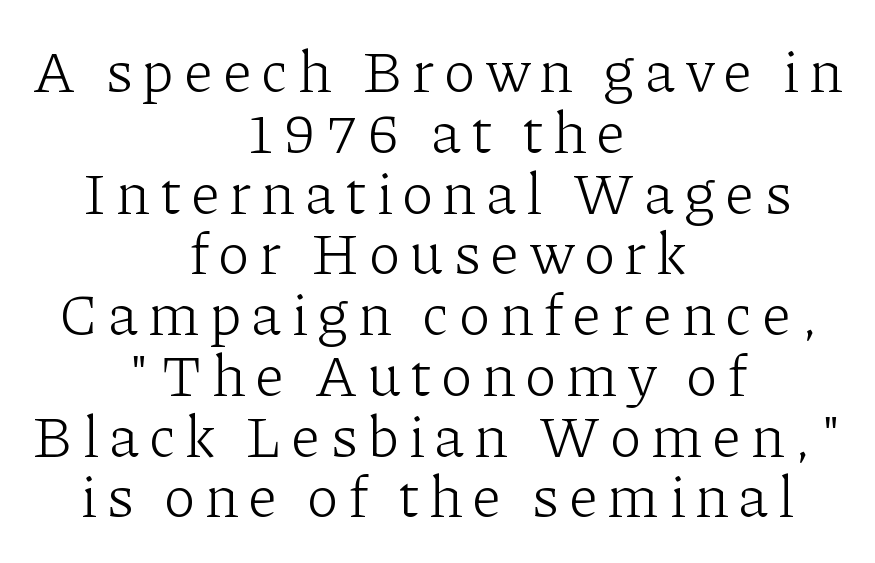
{"serif": "yes", "italic": "no", "bold": "no", "weight": "light", "width": "normal", "stroke_contrast": "low", "x_height": "medium", "monospaced": "no", "underline": "no", "align": "center", "line_spacing": "tight", "line_spacing_ratio": 1.03, "glyph_px": 59}
